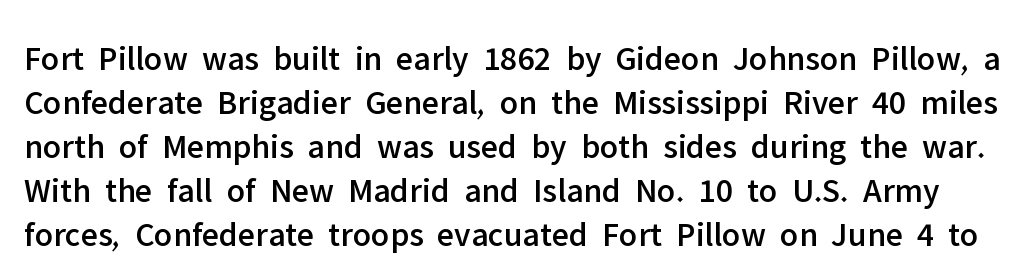
The image shows 35 px sans-serif type, upright; set normal line spacing (1.26x), normal letter spacing, not underlined; low stroke contrast and a medium x-height.
